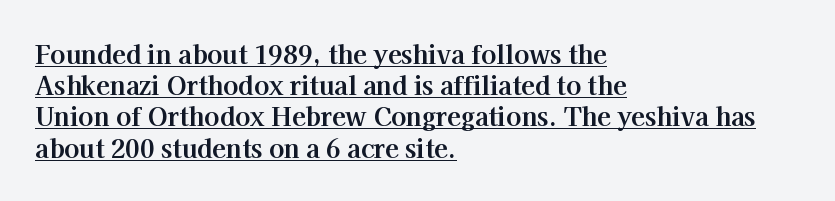
{"italic": "no", "bold": "yes", "underline": "yes", "align": "left", "line_spacing": "normal", "line_spacing_ratio": 1.25, "letter_spacing": "normal", "letter_spacing_em": 0.0, "glyph_px": 25}
